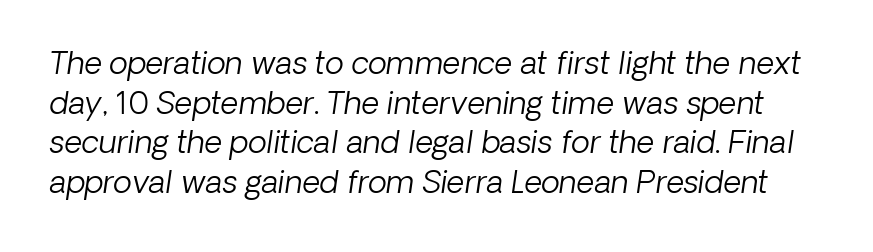
{"italic": "yes", "lean": "right", "slant_degrees": 8, "bold": "no", "weight": "light", "width": "normal", "stroke_contrast": "low", "x_height": "medium", "monospaced": "no", "underline": "no", "line_spacing": "normal", "line_spacing_ratio": 1.28, "letter_spacing": "normal", "letter_spacing_em": 0.0, "glyph_px": 31}
